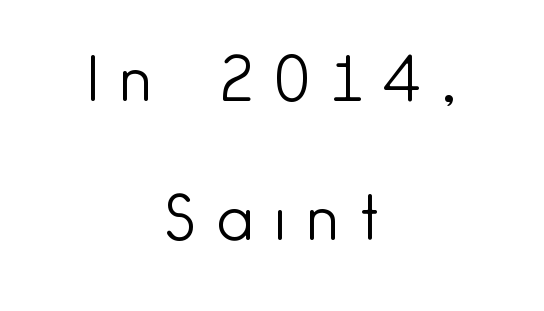
Q: Is the text bold? A: No.
Q: Is the text italic (slanted)? A: No, it is upright.
Q: Is the typeface a serif or a sans-serif typeface? A: Sans-serif.
Q: Is the text underlined? A: No.
Q: How is the paragraph aligned? A: Centered.
Q: Is the spacing between letters normal or unusually wide? A: Unusually wide.
Q: Is the spacing between lines tight, normal or loose? A: Loose.
Q: Width (condensed, normal, or wide)? A: Normal.
Q: Stroke contrast? A: Low.
Q: x-height? A: Small.
Q: Monospaced? A: No.
